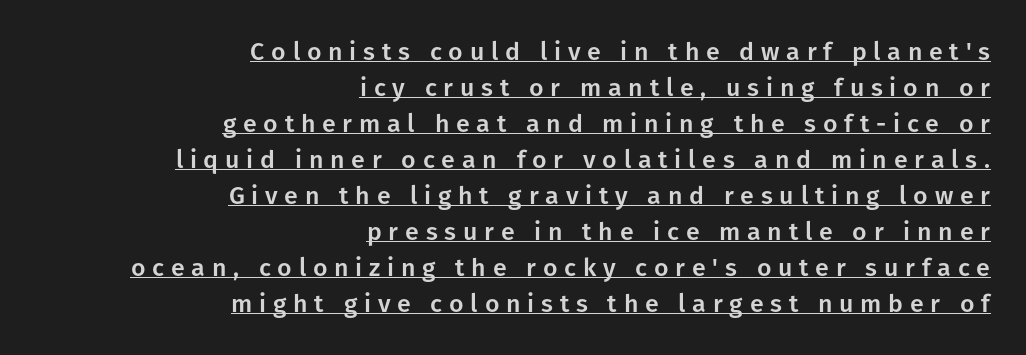
Q: Is the text italic (slanted)? A: No, it is upright.
Q: Is the text underlined? A: Yes.
Q: How is the paragraph aligned? A: Right-aligned.
Q: Is the spacing between letters normal or unusually wide? A: Unusually wide.
Q: Is the spacing between lines tight, normal or loose? A: Normal.
